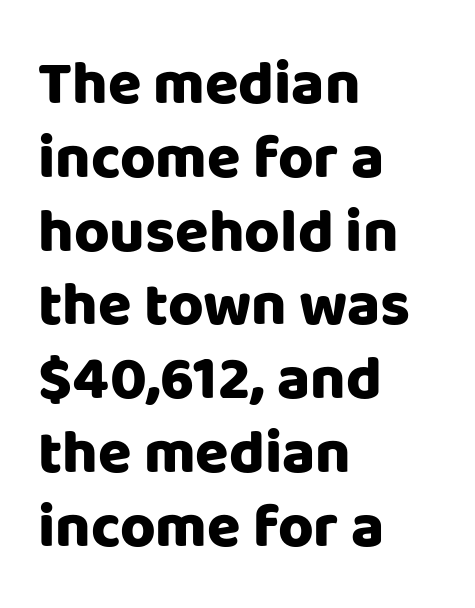
Q: Is the text bold? A: Yes.
Q: Is the text italic (slanted)? A: No, it is upright.
Q: Is the typeface a serif or a sans-serif typeface? A: Sans-serif.
Q: Is the text underlined? A: No.
Q: How is the paragraph aligned? A: Left-aligned.
Q: Is the spacing between letters normal or unusually wide? A: Normal.
Q: Width (condensed, normal, or wide)? A: Normal.
Q: Stroke contrast? A: Low.
Q: x-height? A: Large.
Q: Monospaced? A: No.
